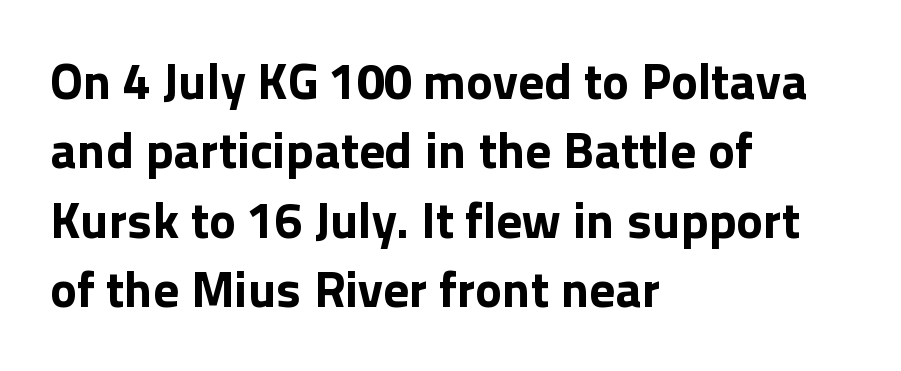
{"serif": "no", "italic": "no", "bold": "yes", "weight": "bold", "width": "normal", "x_height": "medium", "monospaced": "no", "underline": "no", "align": "left", "line_spacing": "normal", "line_spacing_ratio": 1.36, "letter_spacing": "normal", "letter_spacing_em": 0.0, "glyph_px": 51}
